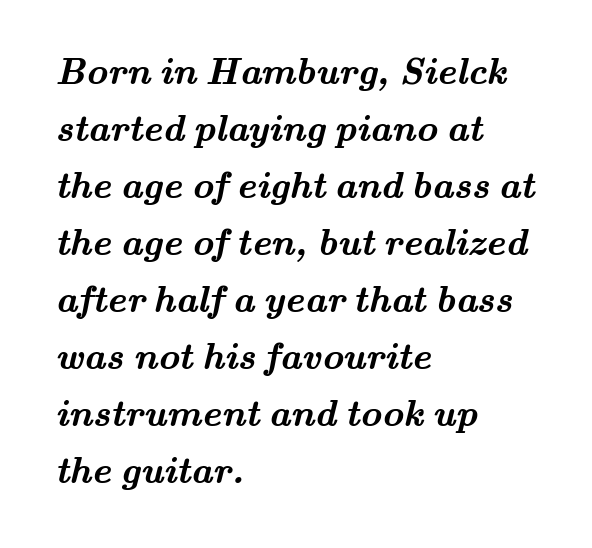
{"serif": "yes", "bold": "yes", "weight": "semibold", "width": "wide", "stroke_contrast": "medium", "x_height": "small", "monospaced": "no", "underline": "no", "align": "left", "line_spacing": "normal", "line_spacing_ratio": 1.54, "letter_spacing": "normal", "letter_spacing_em": 0.0, "glyph_px": 37}
